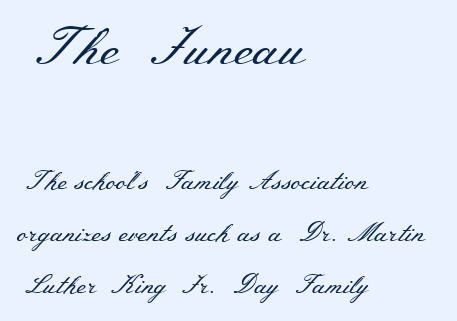
{"serif": "yes", "bold": "no", "weight": "regular", "width": "wide", "stroke_contrast": "medium", "x_height": "small", "monospaced": "no", "underline": "no", "align": "left", "line_spacing": "loose", "line_spacing_ratio": 2.0, "letter_spacing": "normal", "letter_spacing_em": 0.0, "larger_block": "first", "size_ratio": 2.04, "glyph_px": 53}
